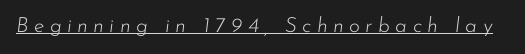
Each stroke keeps to a modest, everyday thickness or less. The letters are slanted; this is an italic face. Beneath each row of characters lies a ruled line. Someone cranked the tracking dial way up on this one.
